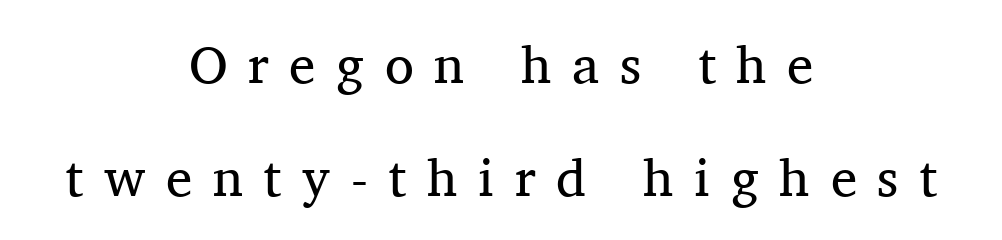
The image shows 53 px regular-weight serif type, upright; set centered, loose line spacing (2.14x), unusually wide letter spacing (+0.39 em), not underlined; medium stroke contrast and a medium x-height.
